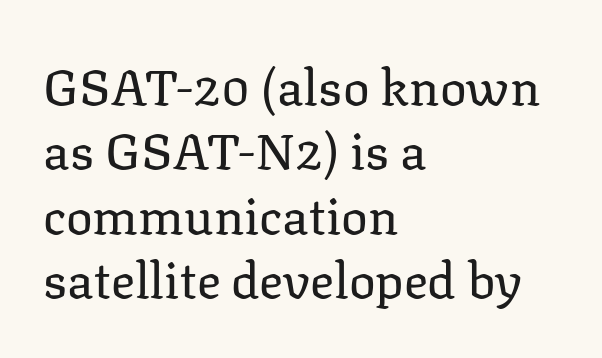
{"serif": "yes", "italic": "no", "bold": "no", "weight": "regular", "width": "normal", "stroke_contrast": "low", "x_height": "medium", "monospaced": "no", "underline": "no", "align": "left", "line_spacing": "normal", "line_spacing_ratio": 1.29, "letter_spacing": "normal", "letter_spacing_em": 0.0, "glyph_px": 50}
